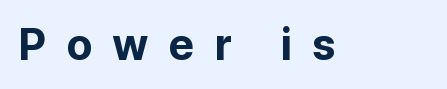
Are there feet on the stems? There aren't — it's a sans. The space directly below the letters is spotless. You could not count columns in this text — the font is proportionally spaced. Posture: vertical. What weight is shown? A full bold with thick strokes. The rendering inserts visible extra space after every character.
